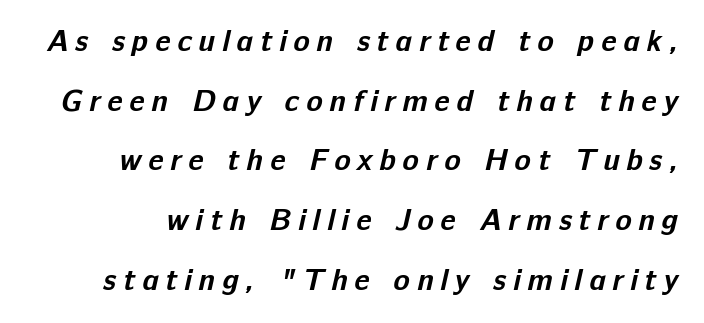
{"serif": "no", "bold": "yes", "weight": "bold", "width": "normal", "stroke_contrast": "low", "x_height": "medium", "monospaced": "no", "underline": "no", "line_spacing": "loose", "line_spacing_ratio": 1.99, "letter_spacing": "wide", "letter_spacing_em": 0.23, "glyph_px": 30}
